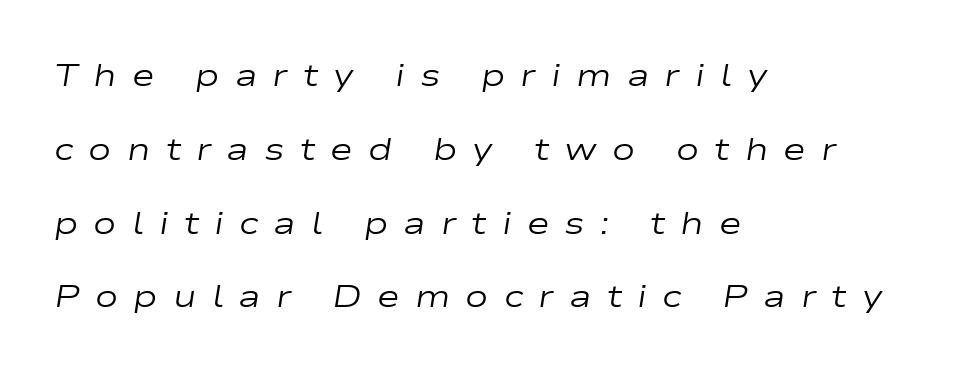
The image shows 31 px regular-weight, wide type, italic (leaning right); set left-aligned, loose line spacing (2.38x), unusually wide letter spacing (+0.49 em), not underlined; low stroke contrast and a medium x-height.
